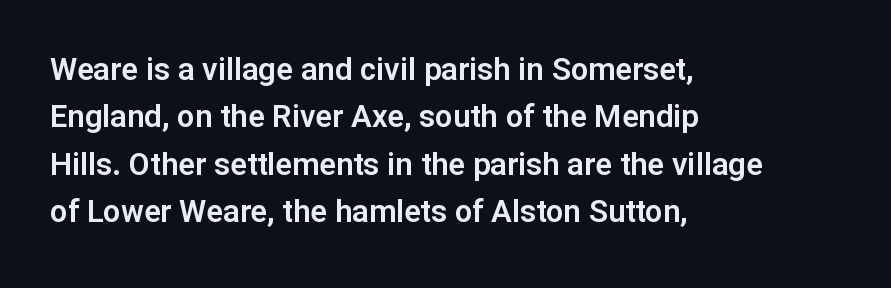
{"serif": "no", "italic": "no", "width": "normal", "stroke_contrast": "low", "x_height": "medium", "monospaced": "no", "underline": "no", "align": "left", "line_spacing": "normal", "line_spacing_ratio": 1.53, "letter_spacing": "normal", "letter_spacing_em": 0.0, "glyph_px": 31}
